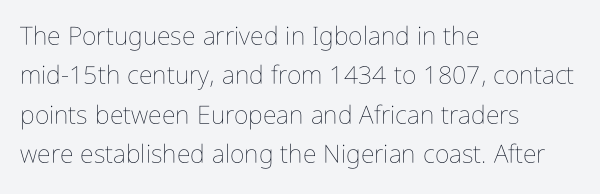
Q: Is the text bold? A: No.
Q: Is the text italic (slanted)? A: No, it is upright.
Q: Is the text underlined? A: No.
Q: How is the paragraph aligned? A: Left-aligned.
Q: Is the spacing between letters normal or unusually wide? A: Normal.
Q: Is the spacing between lines tight, normal or loose? A: Normal.
